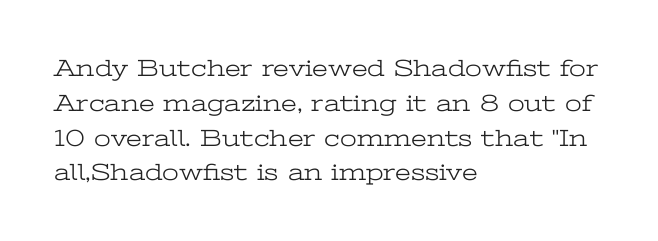
Q: Is the text bold? A: No.
Q: Is the text italic (slanted)? A: No, it is upright.
Q: Is the text underlined? A: No.
Q: How is the paragraph aligned? A: Left-aligned.
Q: Is the spacing between letters normal or unusually wide? A: Normal.
Q: Is the spacing between lines tight, normal or loose? A: Normal.
